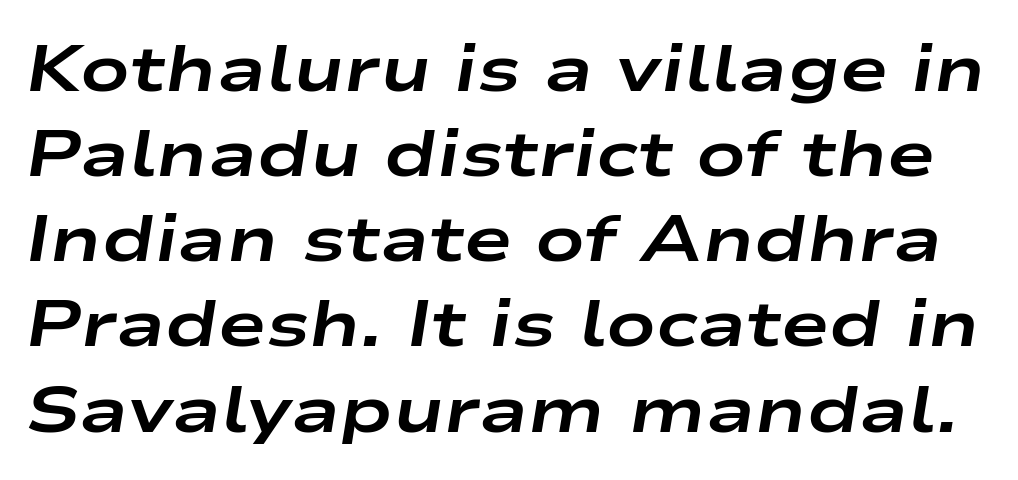
These lines sit exactly where default settings would place them. These lines were composed using italics. Think of a printed novel: that variable character pitch is what you see here. What weight is shown? A full bold with thick strokes. A typesetter would call this zero additional tracking.
